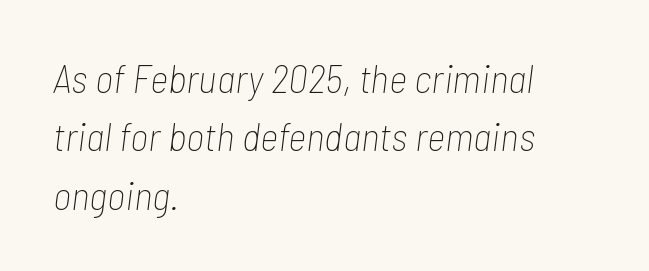
The whole block is typeset with a tilt. Regarding leading, the lines here are spaced in the standard way. Counters stay open thanks to moderate or lighter strokes. Bare-footed words on every line. In CSS terms this would be text-align: left. No extra tracking has been applied to these lines.
